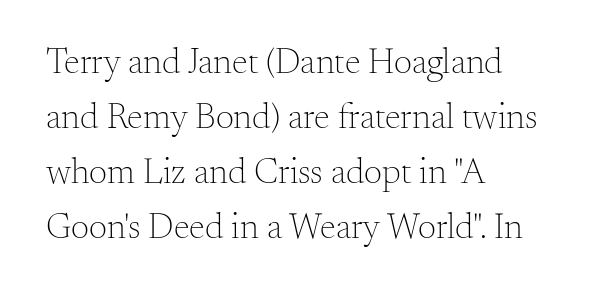
{"serif": "yes", "italic": "no", "bold": "no", "weight": "light", "width": "normal", "stroke_contrast": "medium", "x_height": "small", "monospaced": "no", "underline": "no", "align": "left", "line_spacing": "normal", "line_spacing_ratio": 1.53, "letter_spacing": "normal", "letter_spacing_em": 0.0, "glyph_px": 36}
